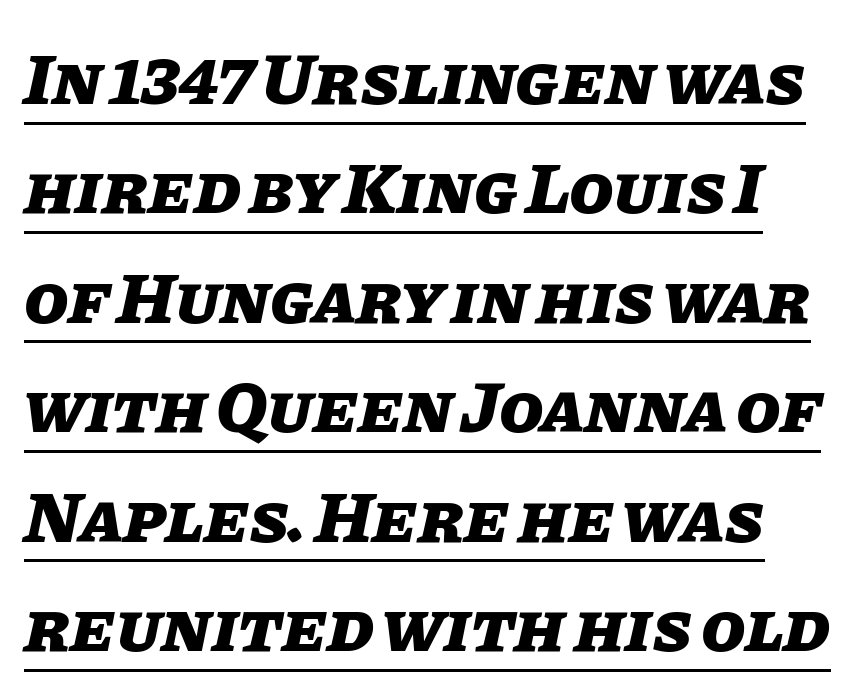
{"italic": "yes", "lean": "right", "slant_degrees": 11, "bold": "yes", "weight": "heavy", "width": "normal", "stroke_contrast": "low", "x_height": "large", "monospaced": "no", "underline": "yes", "line_spacing": "normal", "line_spacing_ratio": 1.52, "letter_spacing": "normal", "letter_spacing_em": 0.0, "glyph_px": 72}
